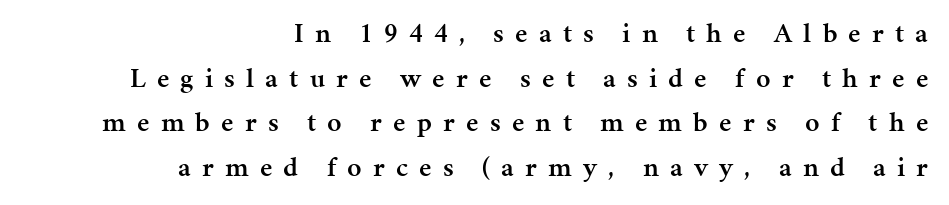
On the weight axis this lands at semibold, roughly 600. Where is the straight margin? On the right. The passage shown is typed in a proportional face where columns would drift. The space beneath each line is pristine and unruled. Designer's note — italics off, roman on. The lines sit at an ordinary, default distance from one another.
